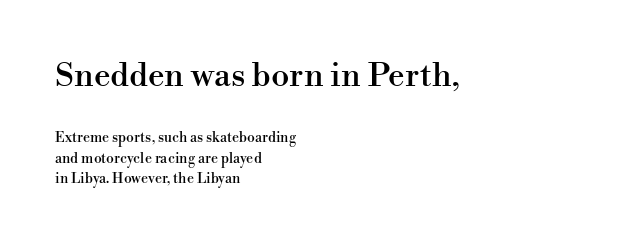
{"serif": "yes", "italic": "no", "width": "normal", "stroke_contrast": "high", "x_height": "small", "monospaced": "no", "underline": "no", "align": "left", "line_spacing": "normal", "line_spacing_ratio": 1.45, "letter_spacing": "normal", "letter_spacing_em": 0.0, "larger_block": "first", "size_ratio": 2.36, "glyph_px": 33}
